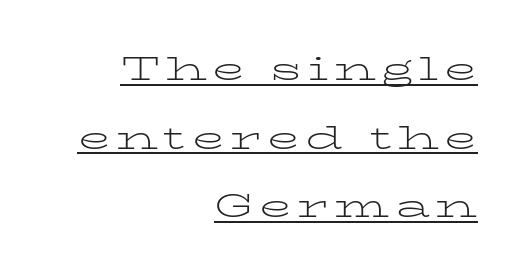
Bold? No — there's no thickening of the strokes. Whoever set this chose breathing room over compactness in the vertical rhythm. The designer went with a serif here, giving each stem small feet. Notice how the stems are strictly vertical — no italics here.
